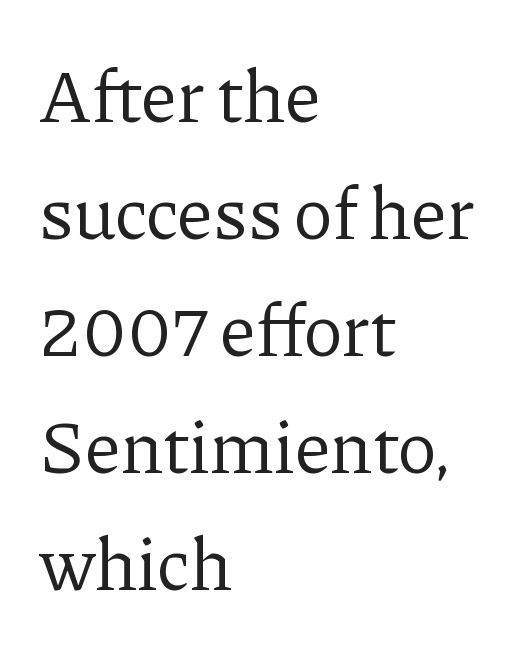
Q: Is the text bold? A: No.
Q: Is the text italic (slanted)? A: No, it is upright.
Q: Is the typeface a serif or a sans-serif typeface? A: Serif.
Q: Is the text underlined? A: No.
Q: How is the paragraph aligned? A: Left-aligned.
Q: Is the spacing between letters normal or unusually wide? A: Normal.
Q: Is the spacing between lines tight, normal or loose? A: Normal.
Q: Width (condensed, normal, or wide)? A: Normal.
Q: Stroke contrast? A: Low.
Q: x-height? A: Medium.
Q: Monospaced? A: No.
